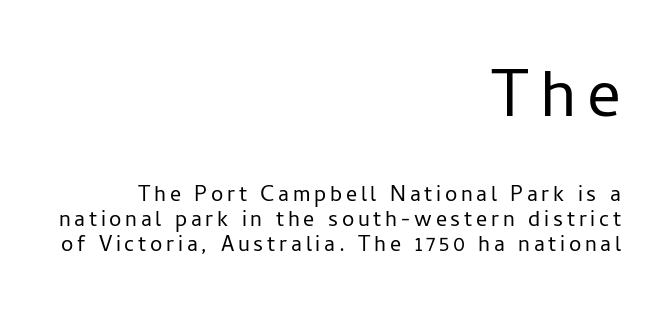
The image shows 67 px regular-weight sans-serif type, upright; set right-aligned, tight line spacing (1.14x), not underlined; the first (top) block is 3.05x larger; low stroke contrast and a medium x-height.
